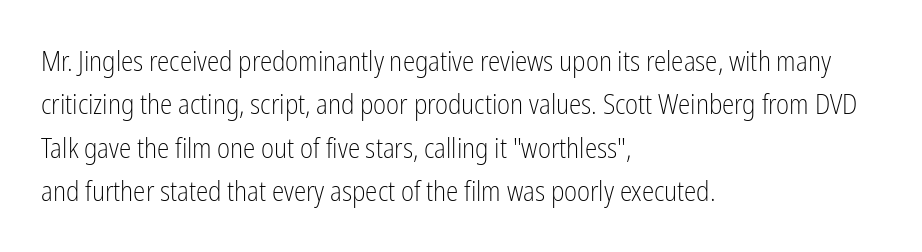
Q: Is the text bold? A: No.
Q: Is the text italic (slanted)? A: No, it is upright.
Q: Is the typeface a serif or a sans-serif typeface? A: Sans-serif.
Q: Is the text underlined? A: No.
Q: How is the paragraph aligned? A: Left-aligned.
Q: Is the spacing between letters normal or unusually wide? A: Normal.
Q: Is the spacing between lines tight, normal or loose? A: Normal.
Q: Width (condensed, normal, or wide)? A: Condensed.
Q: Stroke contrast? A: Low.
Q: x-height? A: Medium.
Q: Monospaced? A: No.
